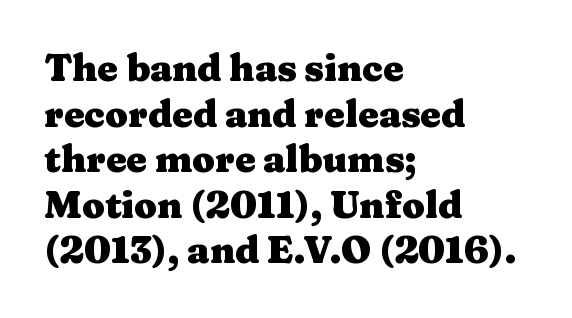
{"serif": "yes", "italic": "no", "bold": "yes", "weight": "heavy", "width": "wide", "stroke_contrast": "medium", "x_height": "medium", "monospaced": "no", "underline": "no", "align": "left", "line_spacing_ratio": 1.23, "letter_spacing": "normal", "letter_spacing_em": 0.0, "glyph_px": 37}
